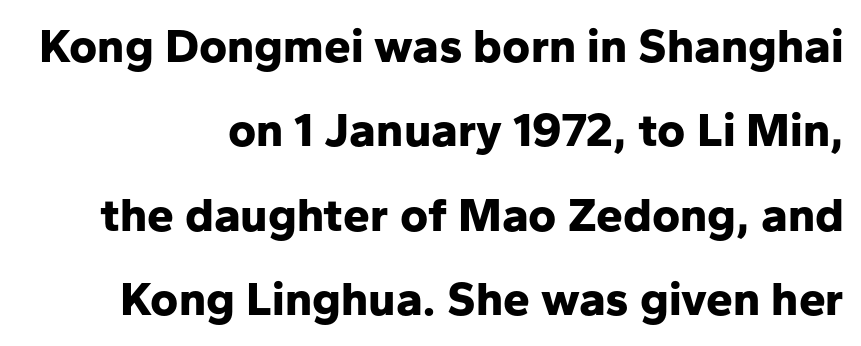
{"serif": "no", "italic": "no", "bold": "yes", "weight": "bold", "width": "normal", "stroke_contrast": "low", "x_height": "medium", "monospaced": "no", "underline": "no", "align": "right", "line_spacing_ratio": 1.76, "letter_spacing": "normal", "letter_spacing_em": 0.0, "glyph_px": 48}
